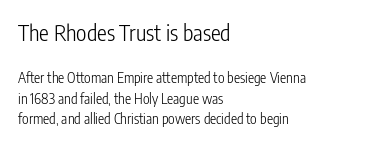
{"italic": "no", "bold": "no", "underline": "no", "align": "left", "line_spacing": "normal", "line_spacing_ratio": 1.47, "letter_spacing": "normal", "letter_spacing_em": 0.0, "larger_block": "first", "size_ratio": 1.57, "glyph_px": 22}
